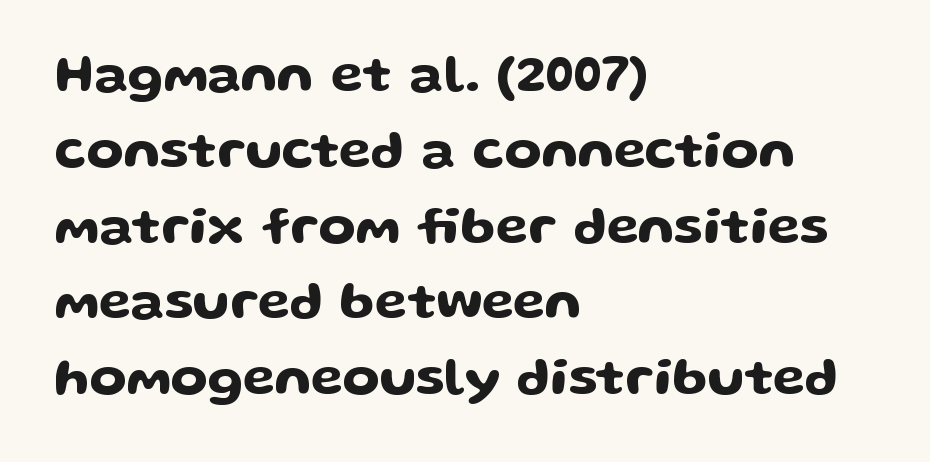
The image shows 53 px wide sans-serif type, upright; set left-aligned, normal line spacing (1.43x), normal letter spacing, not underlined; low stroke contrast and a medium x-height.
